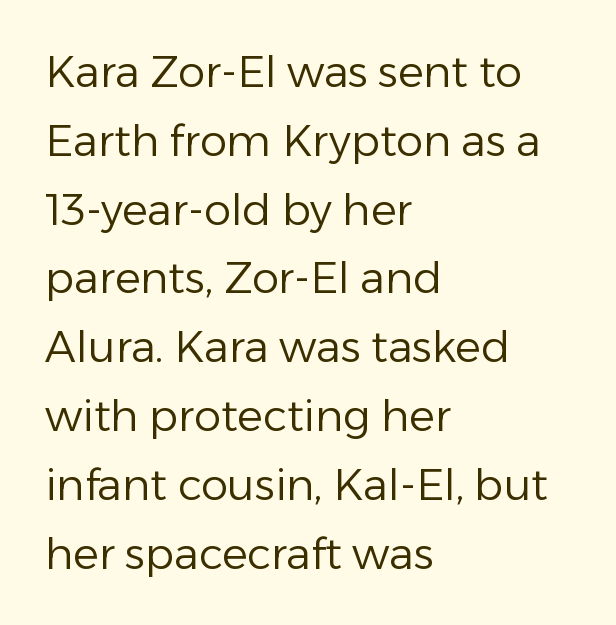
The image shows 43 px regular-weight sans-serif type, upright; set left-aligned, normal line spacing (1.6x), normal letter spacing, not underlined; low stroke contrast and a medium x-height.
